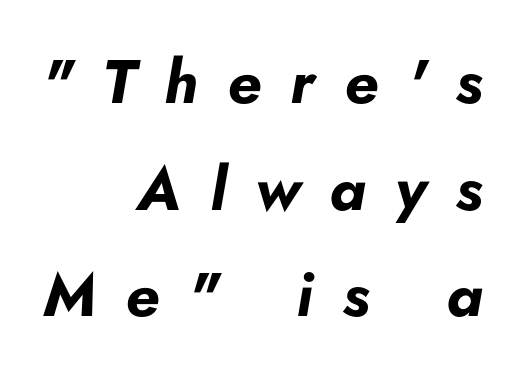
Q: Is the text bold? A: Yes.
Q: Is the text italic (slanted)? A: Yes, it leans right by about 5 degrees.
Q: Is the text underlined? A: No.
Q: How is the paragraph aligned? A: Right-aligned.
Q: Is the spacing between letters normal or unusually wide? A: Unusually wide.
Q: Width (condensed, normal, or wide)? A: Normal.
Q: Stroke contrast? A: Low.
Q: x-height? A: Small.
Q: Monospaced? A: No.
